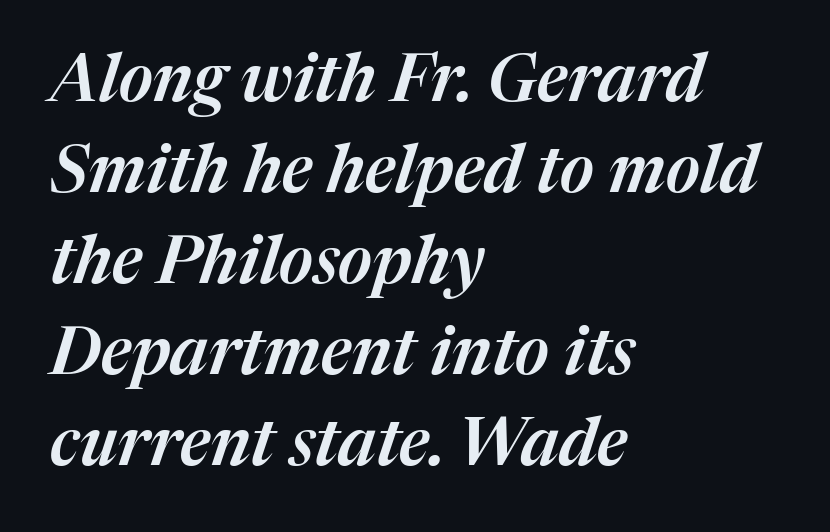
In terms of posture, this sample is oblique. Check under the words: just untouched page. A typesetter would call this leading conventional body-copy spacing. All the whitespace from short lines collects on the right. Here the designer chose a conventional face with non-uniform glyph widths.
